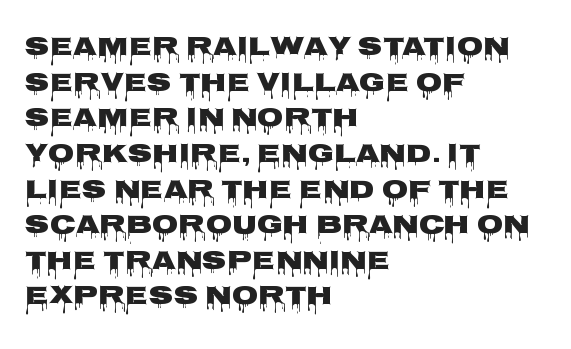
{"italic": "no", "bold": "yes", "underline": "no", "align": "left", "line_spacing": "normal", "line_spacing_ratio": 1.32, "letter_spacing": "normal", "letter_spacing_em": 0.0, "glyph_px": 27}
